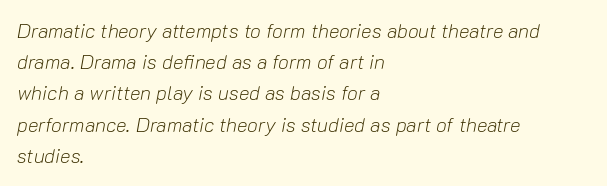
Short and long lines alike share a common starting point at left. A bare baseline throughout the passage. The passage shown is not bold in any degree. Students, note that the glyphs here touch the page at normal intervals.
